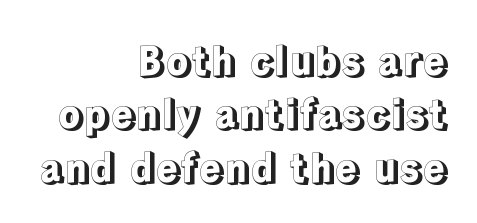
Look at the tracking — it's just the regular setting, nothing added. Lines of text with bare space underneath. Is this a fixed-width face? No — the glyphs have proportional, varying widths. Italic: no, the glyphs are upright roman. Short and long lines alike share a common ending point at right.
